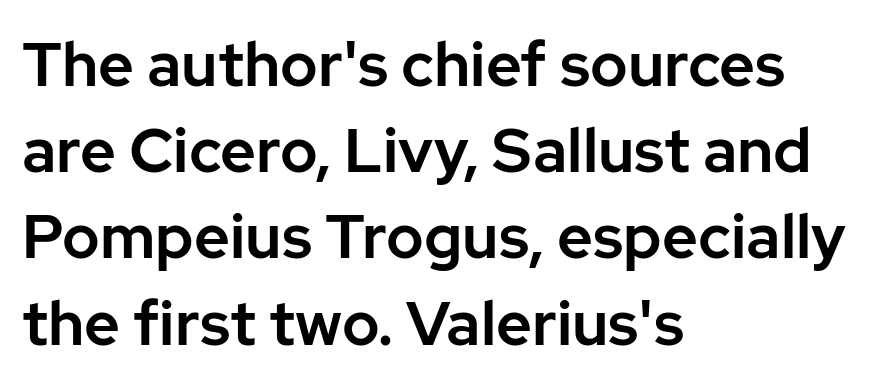
Q: Is the text italic (slanted)? A: No, it is upright.
Q: Is the typeface a serif or a sans-serif typeface? A: Sans-serif.
Q: Is the text underlined? A: No.
Q: How is the paragraph aligned? A: Left-aligned.
Q: Is the spacing between letters normal or unusually wide? A: Normal.
Q: Is the spacing between lines tight, normal or loose? A: Normal.
Q: Width (condensed, normal, or wide)? A: Normal.
Q: Stroke contrast? A: Low.
Q: x-height? A: Medium.
Q: Monospaced? A: No.
